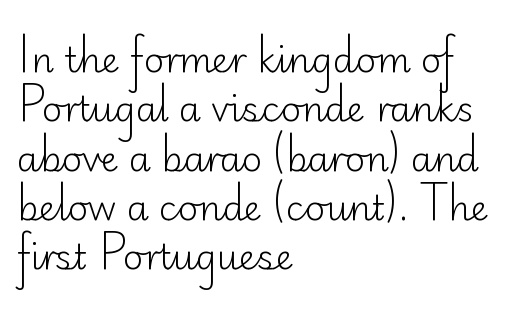
The image shows 35 px light sans-serif type, upright; set left-aligned, normal line spacing (1.41x), normal letter spacing, not underlined; low stroke contrast and a small x-height.
